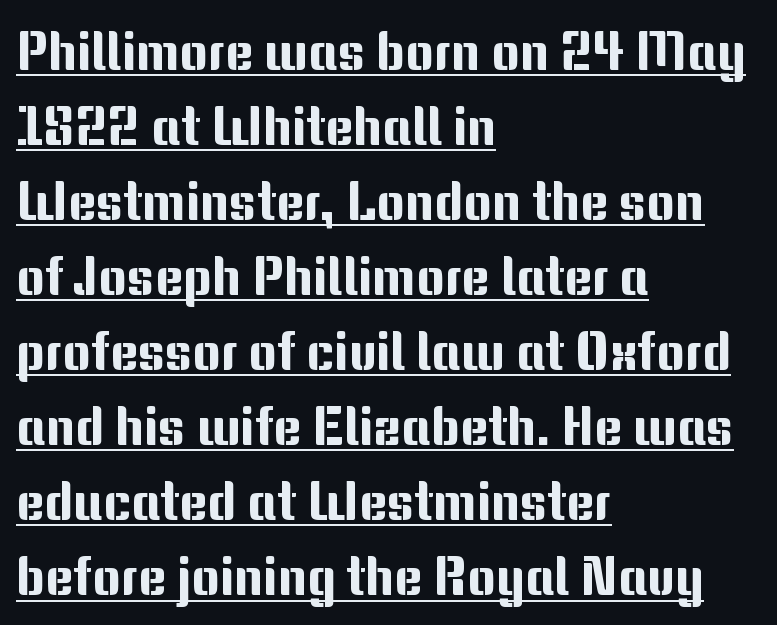
The image shows 54 px sans-serif type, upright; set left-aligned, normal line spacing (1.39x), normal letter spacing, underlined; medium stroke contrast and a medium x-height.
